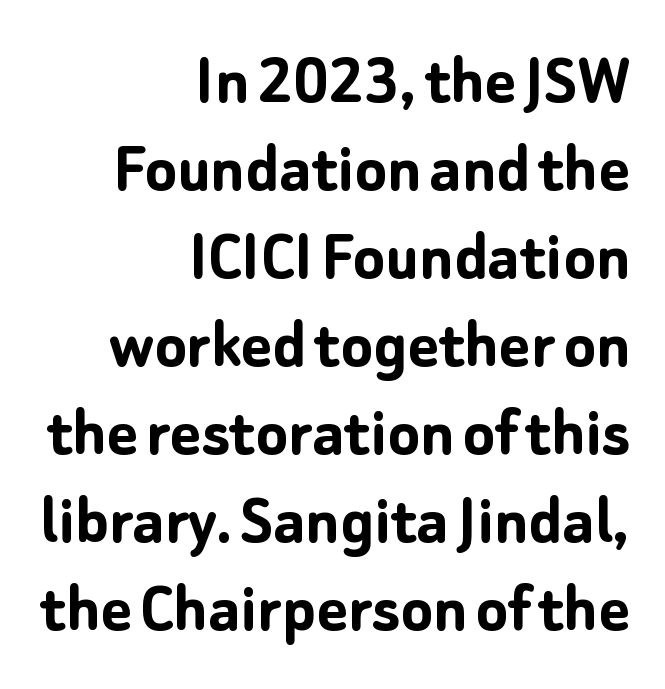
Nothing sits at the stroke ends, so this counts as sans-serif. This sample uses plain, unmodified letter spacing. One-word summary of the alignment: right. Strokes here are thick enough to call this a true bold. Here the designer chose a conventional face with non-uniform glyph widths.
